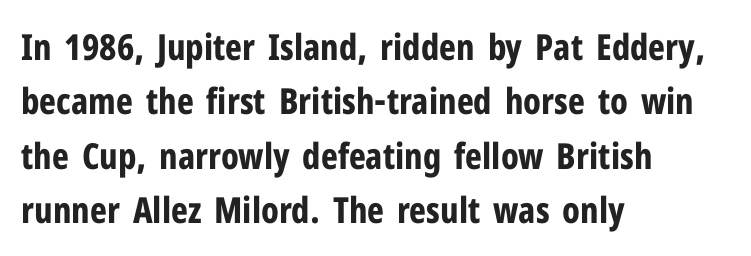
{"serif": "no", "italic": "no", "bold": "yes", "weight": "bold", "width": "condensed", "stroke_contrast": "low", "x_height": "medium", "monospaced": "no", "underline": "no", "align": "left", "line_spacing": "normal", "line_spacing_ratio": 1.51, "letter_spacing": "normal", "letter_spacing_em": 0.0, "glyph_px": 36}
